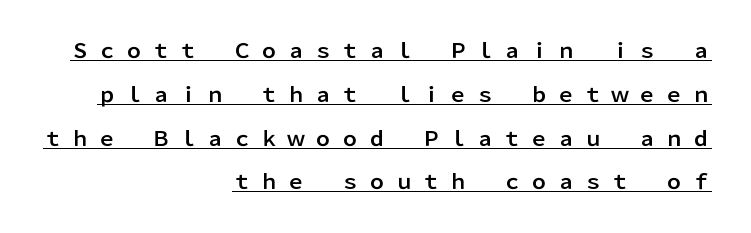
The image shows 20 px text type, upright; set right-aligned, loose line spacing (2.19x), unusually wide letter spacing (+0.35 em), underlined.
